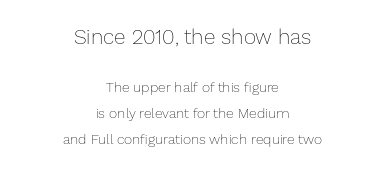
The image shows 21 px text type, upright; set centered, line spacing 1.87x, normal letter spacing, not underlined; the first (top) block is 1.5x larger.
